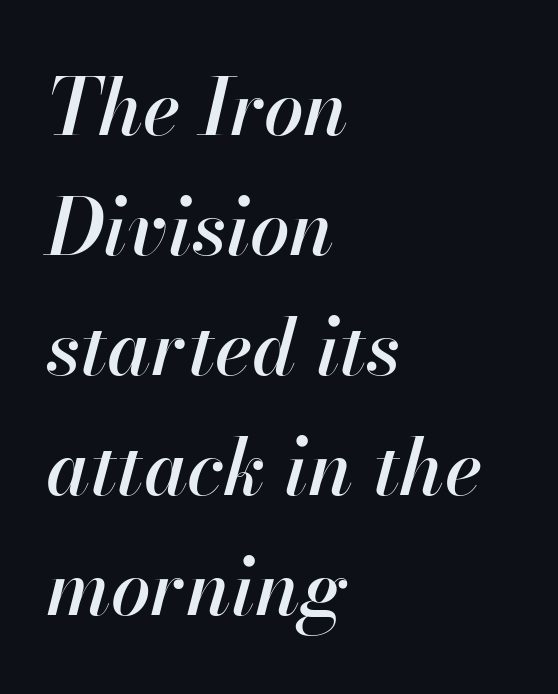
Q: Is the text italic (slanted)? A: Yes, it leans right by about 13 degrees.
Q: Is the text underlined? A: No.
Q: How is the paragraph aligned? A: Left-aligned.
Q: Is the spacing between letters normal or unusually wide? A: Normal.
Q: Is the spacing between lines tight, normal or loose? A: Normal.
Q: Width (condensed, normal, or wide)? A: Normal.
Q: Stroke contrast? A: High.
Q: x-height? A: Small.
Q: Monospaced? A: No.
